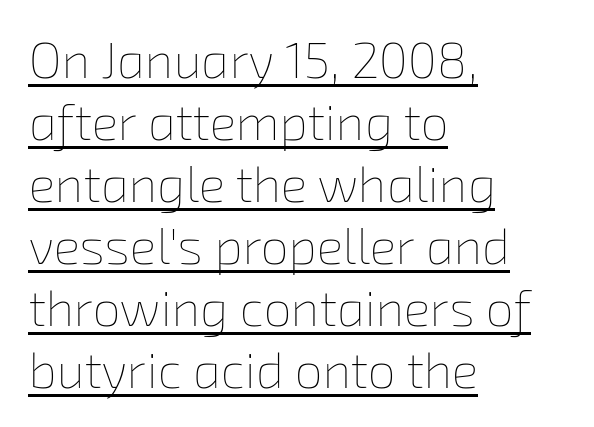
The passage is arranged the way most books set body copy — flush left. Underlined type. Tracking value appears to be zero — textbook default spacing. These glyphs show unthickened strokes, regular width or finer. Varying glyph widths throughout — classic text-font behaviour.
